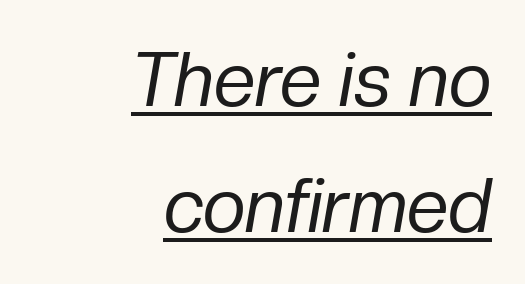
The image shows 75 px regular-weight type, italic (leaning right); set right-aligned, normal line spacing (1.68x), normal letter spacing, underlined; low stroke contrast and a medium x-height.
